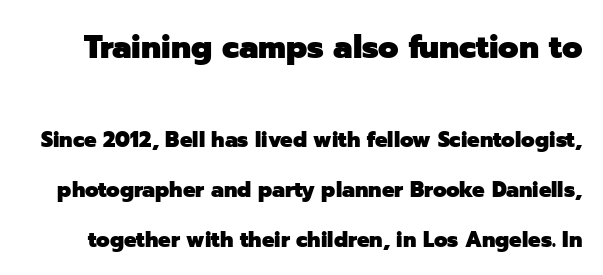
Each word holds together tightly as a unit, with standard inter-letter gaps. Each letter keeps its own natural width here, so spacing adapts to shape. A bare baseline throughout the passage. If you measured baseline to baseline, you'd find a long distance. The passage shown is emphatically bold. Look at the glyph heights: the upper group is clearly the bigger setting.
